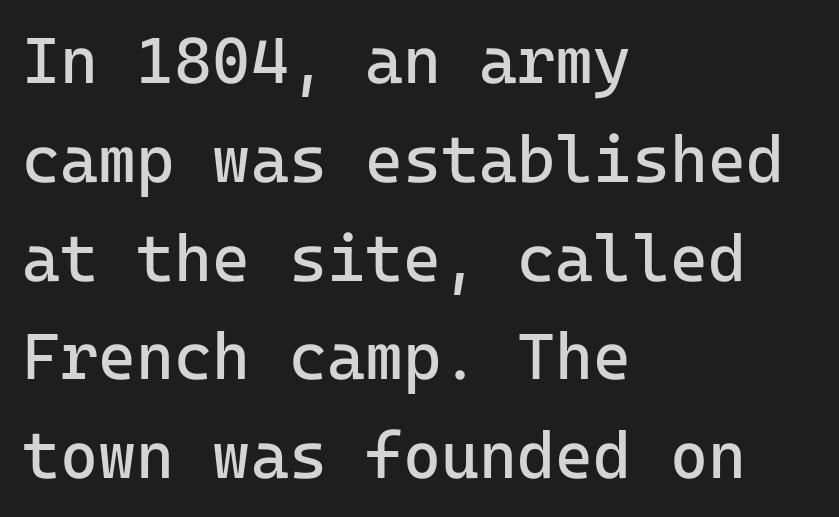
Each letter, wide or thin by design, is forced into the same width here. These lines are set flush left with a ragged right edge. These lines sit exactly where default settings would place them. Standard letterfit; no display-style spreading of the glyphs.
